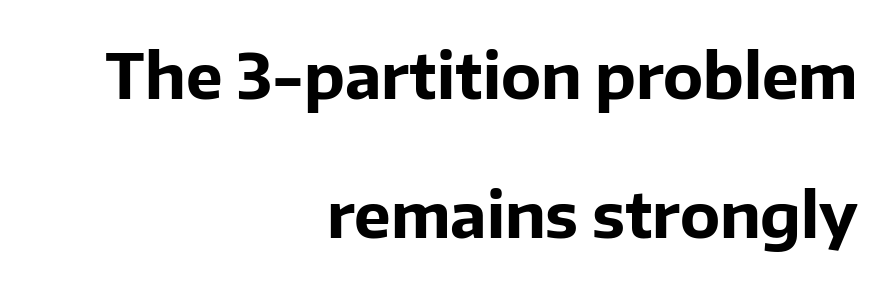
{"serif": "no", "italic": "no", "bold": "yes", "weight": "bold", "width": "normal", "stroke_contrast": "low", "x_height": "medium", "monospaced": "no", "underline": "no", "align": "right", "line_spacing": "loose", "line_spacing_ratio": 2.24, "letter_spacing": "normal", "letter_spacing_em": 0.0, "glyph_px": 62}
